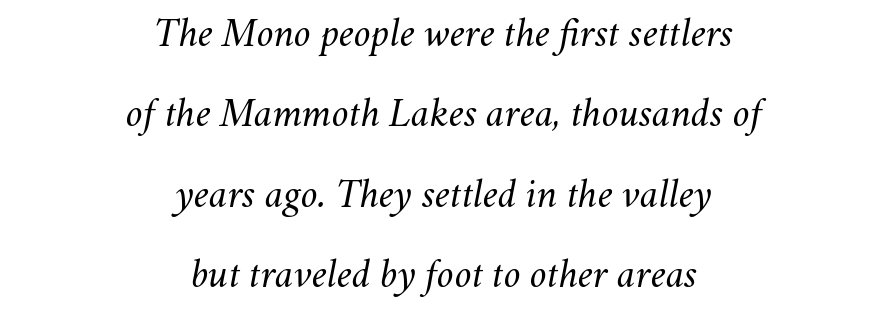
Is this a fixed-width face? No — the glyphs have proportional, varying widths. Check the space under the baseline: it is left empty. Unbolded letterforms with no extra heft. Tall strokes in this sample are angled rather than plumb.
